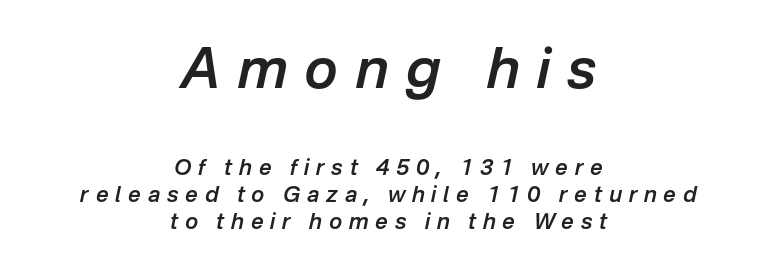
The image shows 56 px semibold type, italic (leaning right); set centered, line spacing 1.23x, unusually wide letter spacing (+0.31 em), not underlined; the first (top) block is 2.55x larger; low stroke contrast and a medium x-height.
